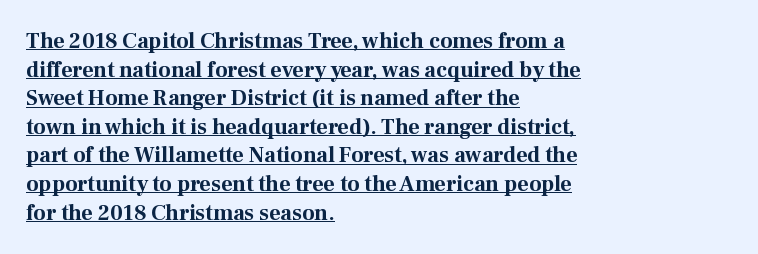
The image shows 22 px bold type, upright; set left-aligned, normal line spacing (1.3x), normal letter spacing, underlined.
